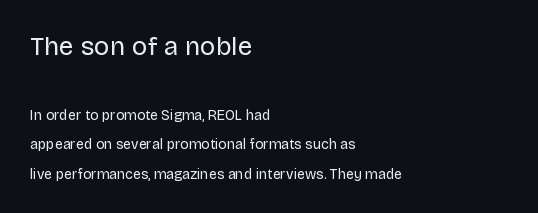
Descender tails drop into unmarked territory. The type is set solid horizontally, with unmodified tracking. It's the straight-up-and-down kind of type. The font sits on the lighter half of the weight spectrum, regular included. You get the large type first, then a drop to smaller type. Visually the block forms a straight wall on the left and a jagged coastline on the right.
